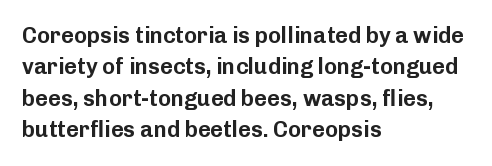
{"italic": "no", "underline": "no", "align": "left", "line_spacing": "normal", "line_spacing_ratio": 1.43, "letter_spacing": "normal", "letter_spacing_em": 0.0, "glyph_px": 22}
